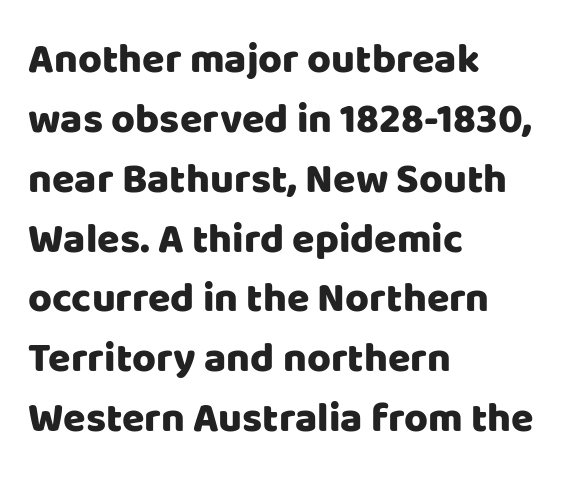
The image shows 41 px sans-serif type, upright; set left-aligned, normal line spacing (1.46x), normal letter spacing, not underlined; low stroke contrast and a large x-height.
